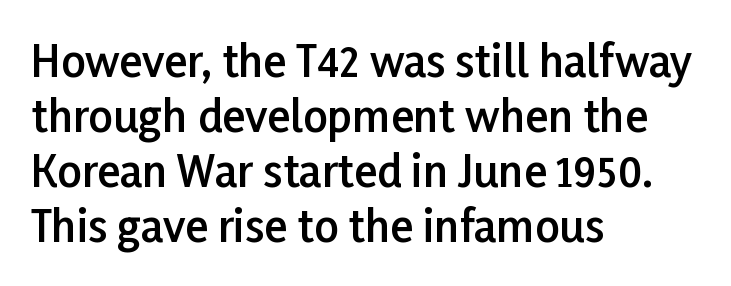
{"serif": "no", "italic": "no", "bold": "semi", "weight": "semibold", "width": "normal", "stroke_contrast": "low", "x_height": "medium", "monospaced": "no", "underline": "no", "align": "left", "line_spacing": "normal", "line_spacing_ratio": 1.28, "letter_spacing": "normal", "letter_spacing_em": 0.0, "glyph_px": 43}
